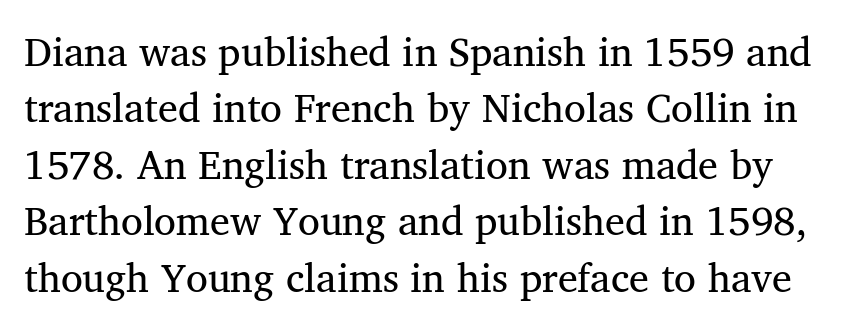
These lines are rendered in a variable-pitch font. Quick note: not italic, upright. A bare baseline throughout the passage. Tracking here is standard; glyphs follow each other at the usual distance. The font sits on the lighter half of the weight spectrum, regular included. Letterform terminals end in serifs throughout the passage.
